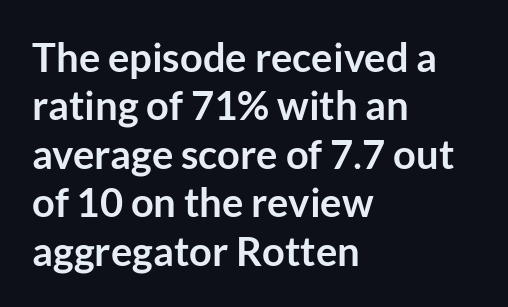
The image shows 40 px semibold sans-serif type, upright; set left-aligned, line spacing 1.21x, normal letter spacing, not underlined; low stroke contrast and a medium x-height.
